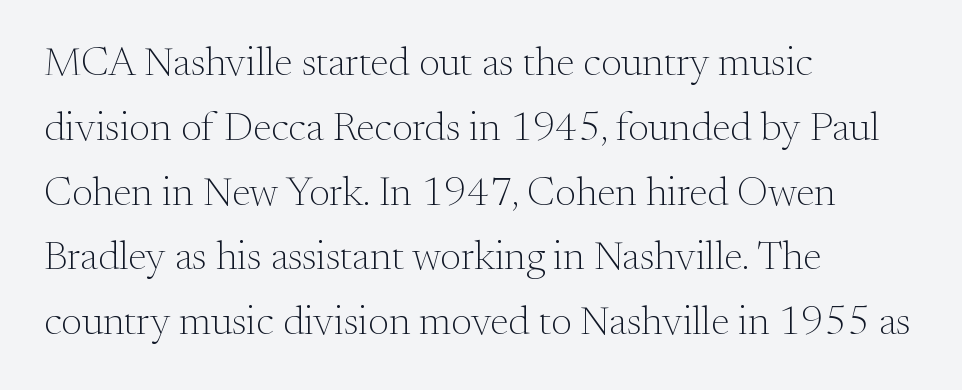
Q: Is the text bold? A: No.
Q: Is the text italic (slanted)? A: No, it is upright.
Q: Is the typeface a serif or a sans-serif typeface? A: Serif.
Q: Is the text underlined? A: No.
Q: How is the paragraph aligned? A: Left-aligned.
Q: Is the spacing between letters normal or unusually wide? A: Normal.
Q: Is the spacing between lines tight, normal or loose? A: Normal.
Q: Width (condensed, normal, or wide)? A: Normal.
Q: Stroke contrast? A: Medium.
Q: x-height? A: Small.
Q: Monospaced? A: No.
